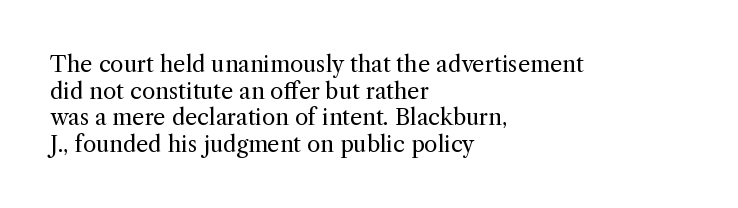
Q: Is the text bold? A: No.
Q: Is the text italic (slanted)? A: No, it is upright.
Q: Is the text underlined? A: No.
Q: How is the paragraph aligned? A: Left-aligned.
Q: Is the spacing between letters normal or unusually wide? A: Normal.
